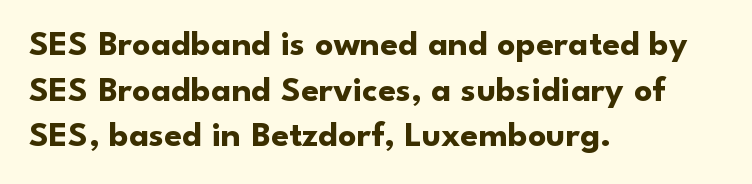
The image shows 36 px bold sans-serif type, upright; set left-aligned, normal line spacing (1.27x), normal letter spacing, not underlined; low stroke contrast and a small x-height.
